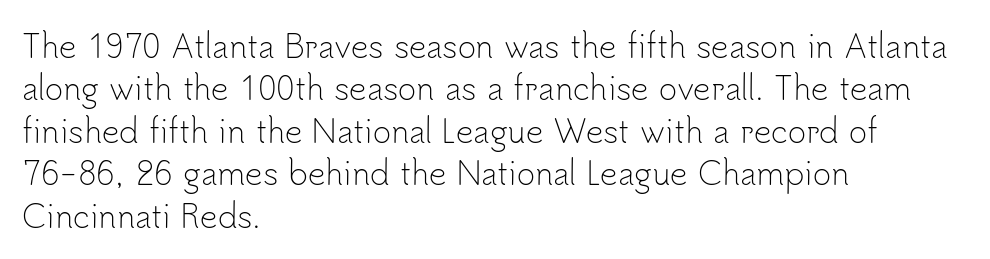
Q: Is the text bold? A: No.
Q: Is the text italic (slanted)? A: No, it is upright.
Q: Is the typeface a serif or a sans-serif typeface? A: Sans-serif.
Q: Is the text underlined? A: No.
Q: How is the paragraph aligned? A: Left-aligned.
Q: Is the spacing between letters normal or unusually wide? A: Normal.
Q: Is the spacing between lines tight, normal or loose? A: Normal.
Q: Width (condensed, normal, or wide)? A: Normal.
Q: Stroke contrast? A: Low.
Q: x-height? A: Small.
Q: Monospaced? A: No.
